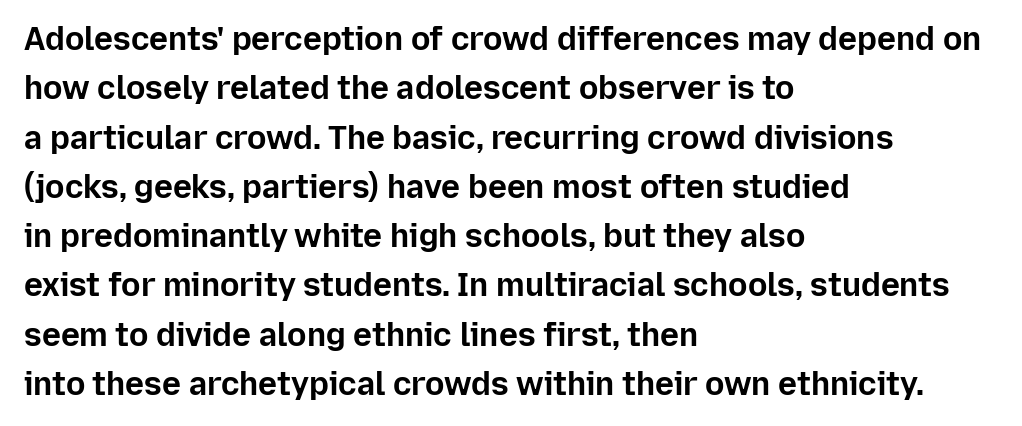
The baseline area is clear. The passage shown is typed in a proportional face where columns would drift. Italic: no, the glyphs are upright roman. These words are printed bold, with thick strokes throughout. This sample keeps an unexceptional amount of space between lines.
